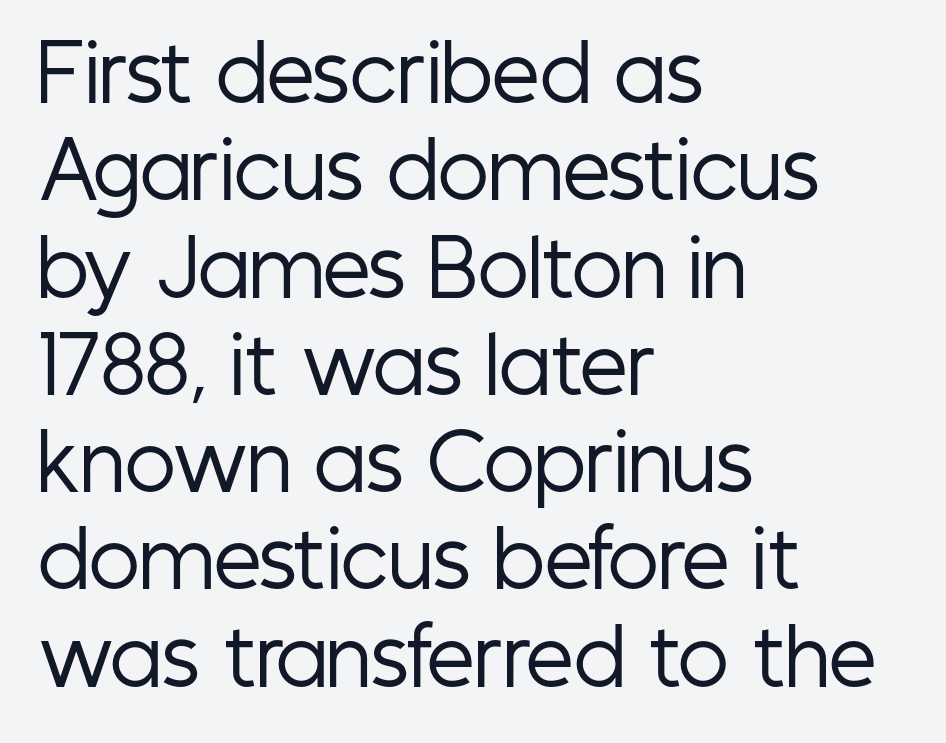
The image shows 76 px regular-weight, condensed sans-serif type, upright; set left-aligned, normal line spacing (1.28x), normal letter spacing, not underlined; low stroke contrast and a medium x-height.
